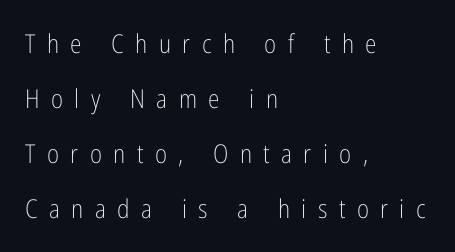
The image shows 26 px text type, upright; set left-aligned, loose line spacing (2.12x), unusually wide letter spacing (+0.44 em), not underlined.
